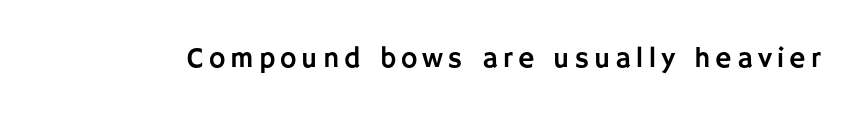
The image shows 28 px sans-serif type, upright; set not underlined; low stroke contrast and a large x-height.
